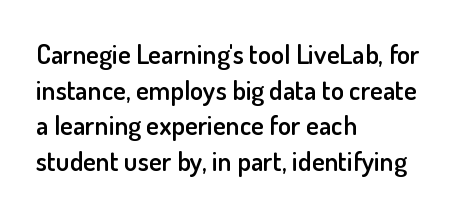
The image shows 27 px text type, upright; set left-aligned, normal line spacing (1.32x), normal letter spacing, not underlined.
